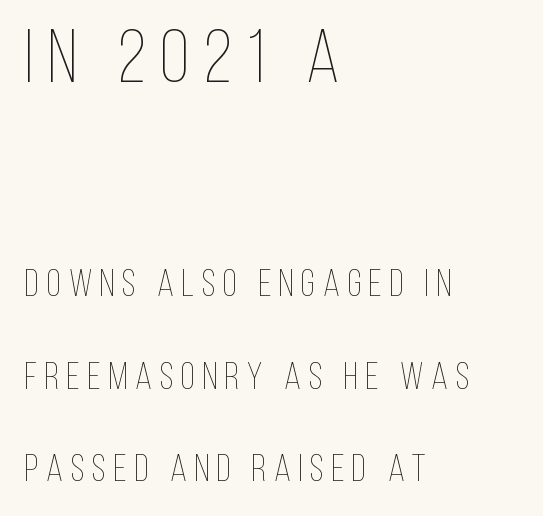
Typeset ragged right — the left edge is the straight one. Compared with typical body copy, the letter spacing here is much looser. Looks like regular typesetting: each glyph gets only the width it needs. On a weight scale, this lands at 450 or below. Rule under the text: the space is simply empty. Rendered with straight, roman letterforms.
